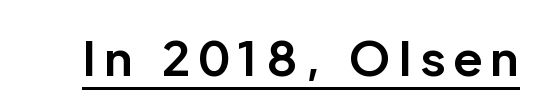
The letters advance in unequal steps, a hallmark of proportional type. This is the regular roman posture of the typeface. The strokes are fattened all the way to bold. The rendering shows plain stroke endings on the letterforms — a sans-serif design. The face used here appears with an underline applied.
